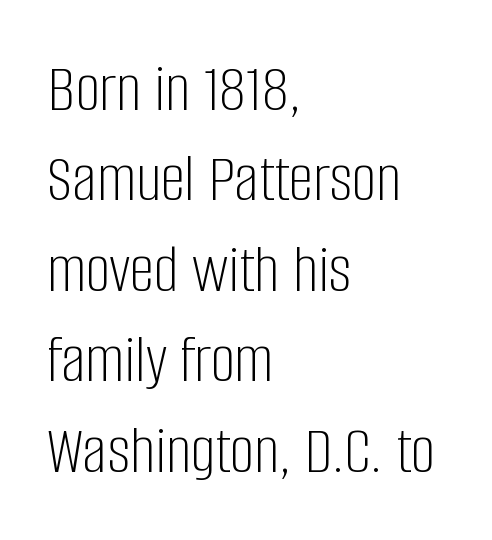
The image shows 69 px light, condensed sans-serif type, upright; set left-aligned, normal line spacing (1.31x), normal letter spacing, not underlined; low stroke contrast and a large x-height.
